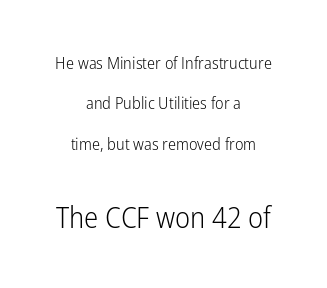
{"serif": "no", "italic": "no", "bold": "no", "weight": "light", "width": "condensed", "stroke_contrast": "low", "x_height": "medium", "monospaced": "no", "underline": "no", "align": "center", "line_spacing": "loose", "line_spacing_ratio": 2.38, "letter_spacing": "normal", "letter_spacing_em": 0.0, "larger_block": "second", "size_ratio": 1.76, "glyph_px": 30}
